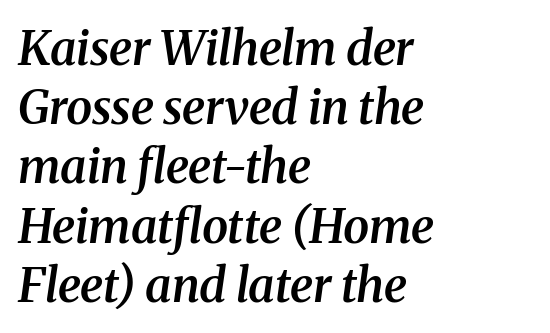
Q: Is the text bold? A: Semi-bold.
Q: Is the text italic (slanted)? A: Yes, it leans right by about 8 degrees.
Q: Is the typeface a serif or a sans-serif typeface? A: Serif.
Q: Is the text underlined? A: No.
Q: How is the paragraph aligned? A: Left-aligned.
Q: Is the spacing between letters normal or unusually wide? A: Normal.
Q: Is the spacing between lines tight, normal or loose? A: Normal.
Q: Width (condensed, normal, or wide)? A: Normal.
Q: Stroke contrast? A: Medium.
Q: x-height? A: Medium.
Q: Monospaced? A: No.
